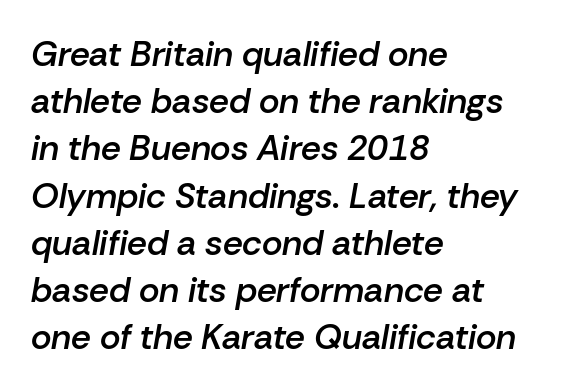
{"italic": "yes", "lean": "right", "slant_degrees": 10, "bold": "semi", "weight": "semibold", "width": "normal", "stroke_contrast": "low", "x_height": "medium", "monospaced": "no", "underline": "no", "align": "left", "line_spacing": "normal", "line_spacing_ratio": 1.35, "letter_spacing": "normal", "letter_spacing_em": 0.0, "glyph_px": 35}
